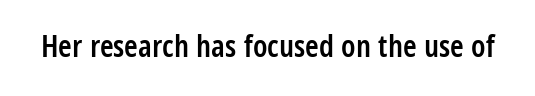
Q: Is the text bold? A: Semi-bold.
Q: Is the text italic (slanted)? A: No, it is upright.
Q: Is the typeface a serif or a sans-serif typeface? A: Sans-serif.
Q: Is the text underlined? A: No.
Q: Is the spacing between letters normal or unusually wide? A: Normal.
Q: Width (condensed, normal, or wide)? A: Condensed.
Q: Stroke contrast? A: Low.
Q: x-height? A: Large.
Q: Monospaced? A: No.
